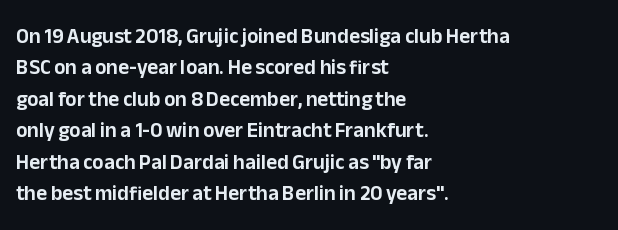
The image shows 21 px text type, upright; set left-aligned, normal line spacing (1.5x), normal letter spacing, not underlined.
